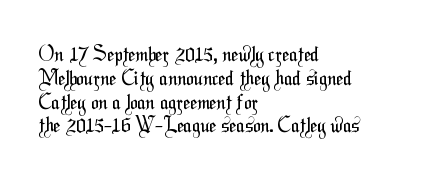
Q: Is the text bold? A: No.
Q: Is the text underlined? A: No.
Q: How is the paragraph aligned? A: Left-aligned.
Q: Is the spacing between letters normal or unusually wide? A: Normal.
